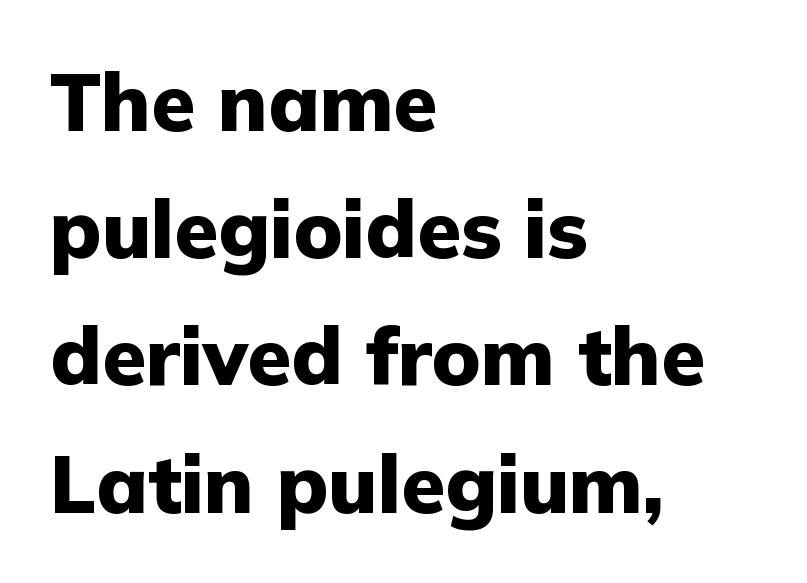
Q: Is the text bold? A: Yes.
Q: Is the text italic (slanted)? A: No, it is upright.
Q: Is the typeface a serif or a sans-serif typeface? A: Sans-serif.
Q: Is the text underlined? A: No.
Q: How is the paragraph aligned? A: Left-aligned.
Q: Is the spacing between letters normal or unusually wide? A: Normal.
Q: Is the spacing between lines tight, normal or loose? A: Normal.
Q: Width (condensed, normal, or wide)? A: Normal.
Q: Stroke contrast? A: Low.
Q: x-height? A: Medium.
Q: Monospaced? A: No.
